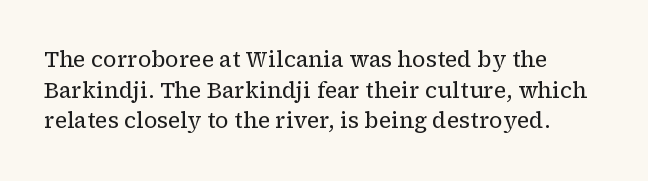
Here the glyphs are tracked normally, forming tight word shapes. This sample keeps an unexceptional amount of space between lines. Every character sits straight up, as roman type does. Each stroke keeps to a modest, everyday thickness or less. This rendering uses left alignment, leaving the right contour irregular. Descenders are the only things crossing below the line.
